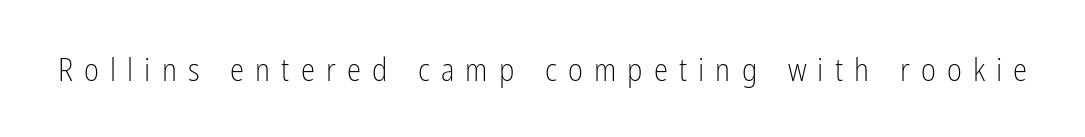
{"serif": "no", "italic": "no", "bold": "no", "weight": "light", "width": "condensed", "stroke_contrast": "low", "x_height": "medium", "monospaced": "no", "underline": "no", "letter_spacing": "wide", "letter_spacing_em": 0.35, "glyph_px": 32}
